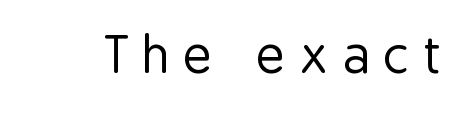
Q: Is the text bold? A: No.
Q: Is the text italic (slanted)? A: No, it is upright.
Q: Is the typeface a serif or a sans-serif typeface? A: Sans-serif.
Q: Is the text underlined? A: No.
Q: Is the spacing between letters normal or unusually wide? A: Unusually wide.
Q: Width (condensed, normal, or wide)? A: Condensed.
Q: Stroke contrast? A: Low.
Q: x-height? A: Medium.
Q: Monospaced? A: No.
